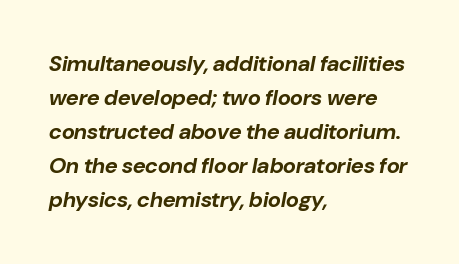
The typography opts for an oblique posture over an upright one. Observe the ordinary spacing: letters are neighbours, not strangers. A student would call this left alignment; a typographer would say flush left, rag right. These lines sit exactly where default settings would place them. The strokes are fattened all the way to bold.
